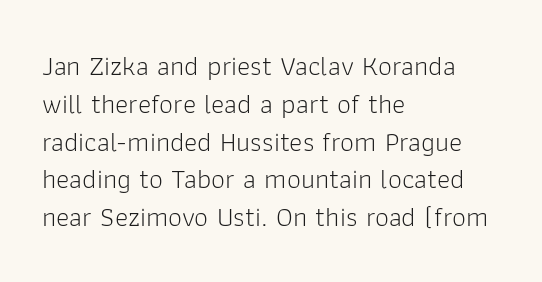
{"serif": "no", "italic": "no", "bold": "no", "weight": "light", "width": "normal", "stroke_contrast": "low", "x_height": "medium", "monospaced": "no", "underline": "no", "align": "left", "line_spacing": "normal", "line_spacing_ratio": 1.35, "letter_spacing": "normal", "letter_spacing_em": 0.0, "glyph_px": 28}
